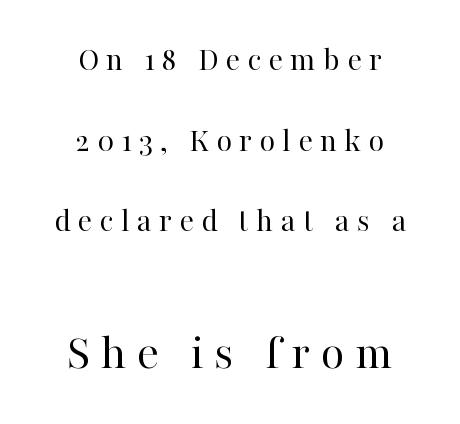
{"serif": "yes", "italic": "no", "bold": "no", "weight": "regular", "width": "normal", "stroke_contrast": "high", "x_height": "medium", "monospaced": "no", "underline": "no", "align": "center", "line_spacing": "loose", "line_spacing_ratio": 2.37, "letter_spacing": "wide", "letter_spacing_em": 0.21, "larger_block": "second", "size_ratio": 1.5, "glyph_px": 51}
